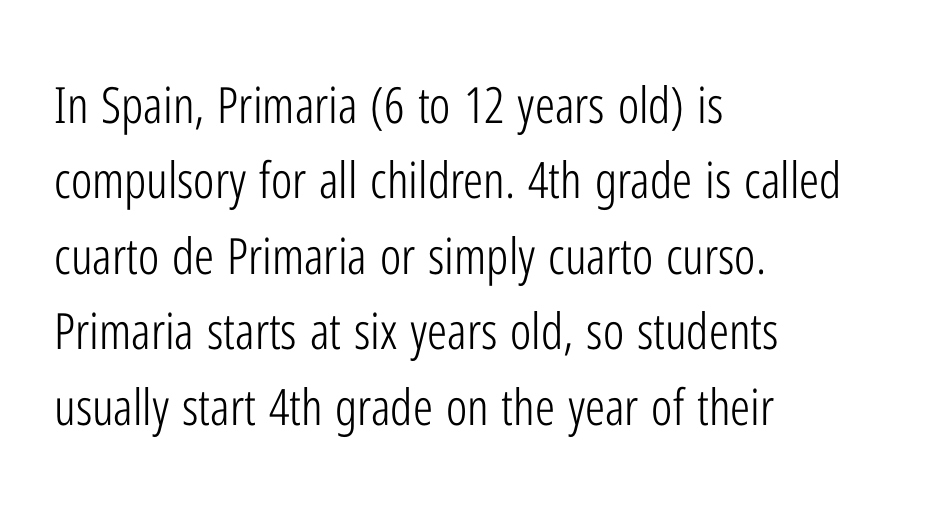
The image shows 50 px light, condensed sans-serif type, upright; set left-aligned, normal line spacing (1.51x), normal letter spacing, not underlined; low stroke contrast and a medium x-height.
